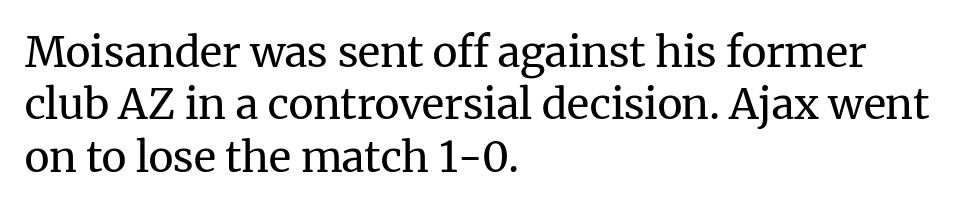
The letters sit at their default tracking, neither squeezed nor spread. Heft: none added — not bold. Look at the bottom of the vertical strokes: they flare into serifs here. The vertical gap from one line to the next is medium. Note the varied advance widths — an 'i' is clearly narrower than an 'm'.
